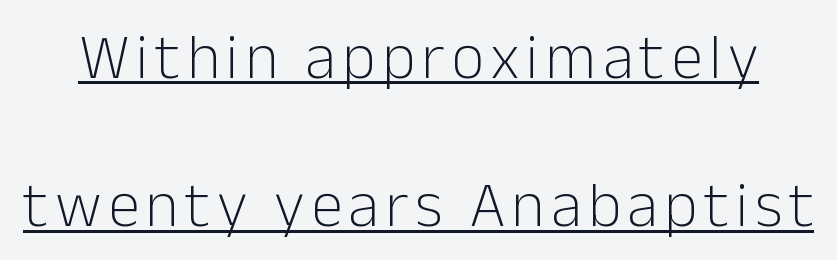
Posture: vertical. Nope, no serifs anywhere on these letters. Character widths vary here, with narrow letters taking less room than wide ones. This sample carries an underscore along the baseline area. Letters have the restrained weight of plain body copy at most. The designer dialed line spacing up above the default.
